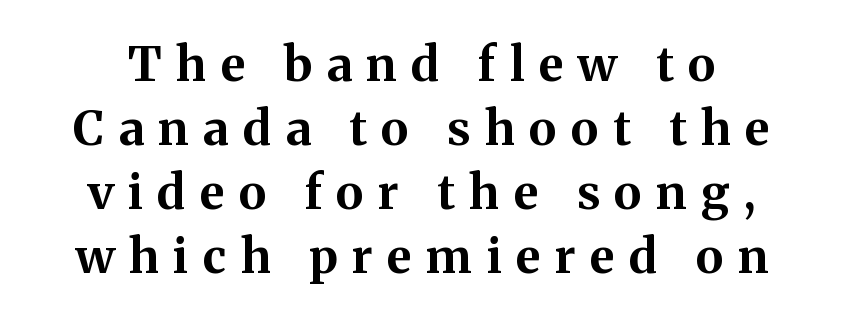
The image shows 48 px bold serif type, upright; set normal line spacing (1.33x), unusually wide letter spacing (+0.3 em), not underlined; medium stroke contrast and a medium x-height.
